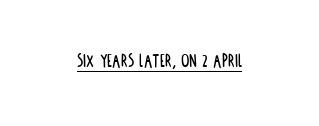
Students, note that the glyphs here touch the page at normal intervals. Does a line run under the words? Yes, clearly. Designer's note — italics off, roman on.
